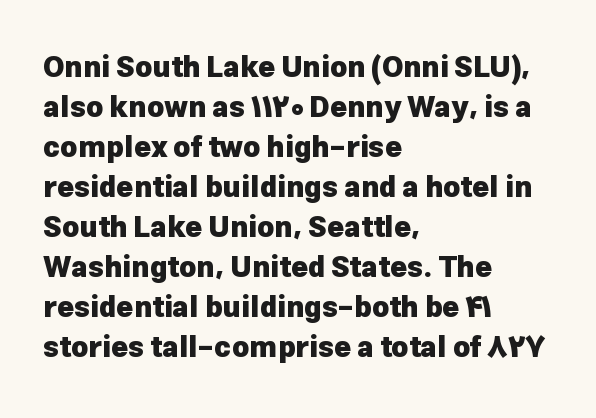
Q: Is the text bold? A: Yes.
Q: Is the text italic (slanted)? A: No, it is upright.
Q: Is the typeface a serif or a sans-serif typeface? A: Sans-serif.
Q: Is the text underlined? A: No.
Q: How is the paragraph aligned? A: Left-aligned.
Q: Is the spacing between letters normal or unusually wide? A: Normal.
Q: Is the spacing between lines tight, normal or loose? A: Normal.
Q: Width (condensed, normal, or wide)? A: Normal.
Q: Stroke contrast? A: Low.
Q: x-height? A: Medium.
Q: Monospaced? A: No.
